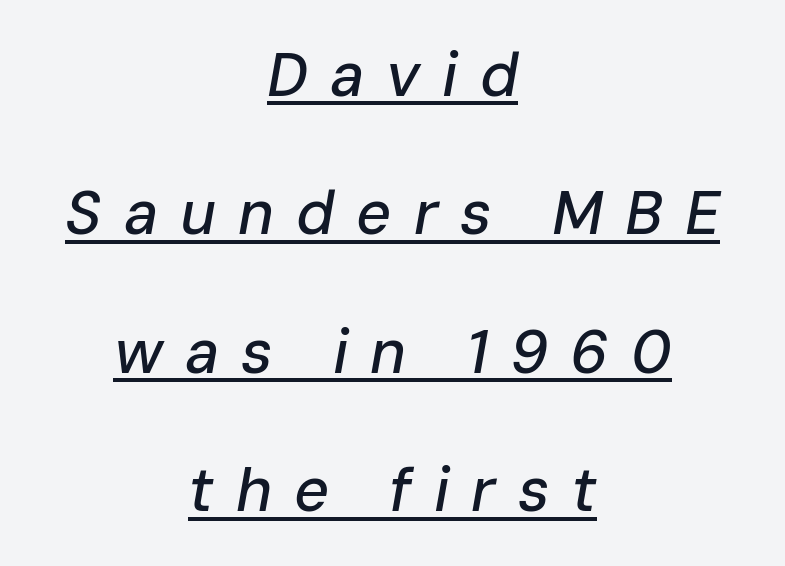
Each letter keeps its own natural width here, so spacing adapts to shape. Display-style spreading of the glyphs; the letterfit is very open. The lines are spread far apart with generous leading. The string is rendered with underlining switched on. Is the type slanted? Yes — the strokes lean at a clear angle.
